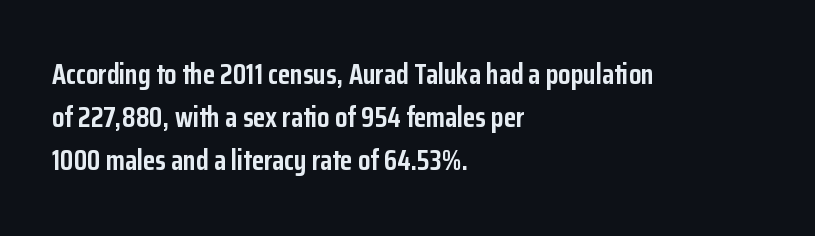
{"serif": "no", "italic": "no", "bold": "yes", "weight": "semibold", "width": "condensed", "stroke_contrast": "low", "x_height": "medium", "monospaced": "no", "underline": "no", "align": "left", "line_spacing": "normal", "line_spacing_ratio": 1.54, "letter_spacing": "normal", "letter_spacing_em": 0.0, "glyph_px": 28}
